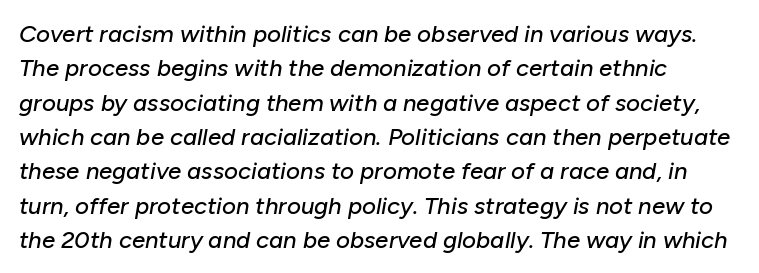
{"italic": "yes", "lean": "right", "slant_degrees": 10, "underline": "no", "align": "left", "line_spacing": "normal", "line_spacing_ratio": 1.43, "letter_spacing": "normal", "letter_spacing_em": 0.0, "glyph_px": 24}
